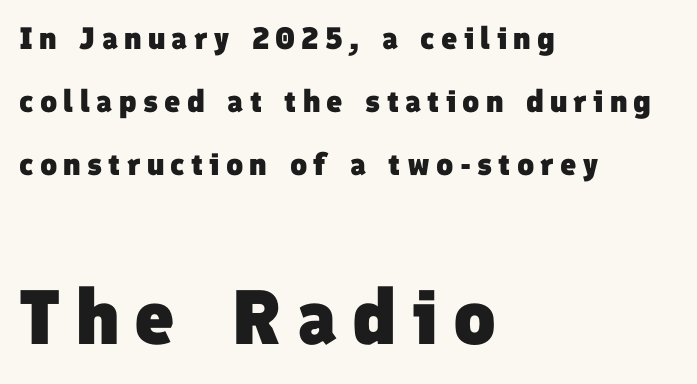
Q: Is the text bold? A: Yes.
Q: Is the typeface a serif or a sans-serif typeface? A: Sans-serif.
Q: Is the text underlined? A: No.
Q: How is the paragraph aligned? A: Left-aligned.
Q: Is the spacing between letters normal or unusually wide? A: Unusually wide.
Q: Is the spacing between lines tight, normal or loose? A: Loose.
Q: Which block of text is set in a larger size, the first (top) or the second (bottom)? A: The second (bottom) one.
Q: Width (condensed, normal, or wide)? A: Normal.
Q: Stroke contrast? A: Low.
Q: x-height? A: Medium.
Q: Monospaced? A: No.
